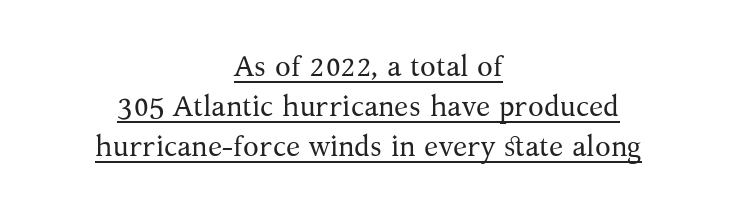
Q: Is the text bold? A: No.
Q: Is the text italic (slanted)? A: No, it is upright.
Q: Is the typeface a serif or a sans-serif typeface? A: Serif.
Q: Is the text underlined? A: Yes.
Q: How is the paragraph aligned? A: Centered.
Q: Is the spacing between letters normal or unusually wide? A: Normal.
Q: Is the spacing between lines tight, normal or loose? A: Normal.
Q: Width (condensed, normal, or wide)? A: Normal.
Q: Stroke contrast? A: Medium.
Q: x-height? A: Medium.
Q: Monospaced? A: No.
